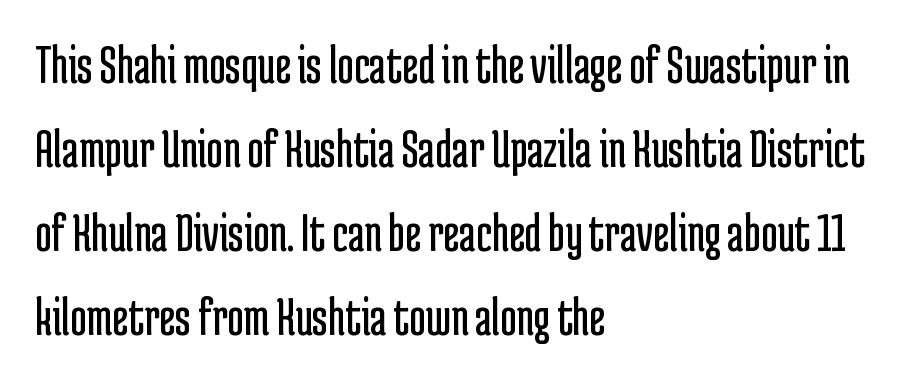
Q: Is the text bold? A: No.
Q: Is the text italic (slanted)? A: No, it is upright.
Q: Is the typeface a serif or a sans-serif typeface? A: Sans-serif.
Q: Is the text underlined? A: No.
Q: How is the paragraph aligned? A: Left-aligned.
Q: Is the spacing between letters normal or unusually wide? A: Normal.
Q: Is the spacing between lines tight, normal or loose? A: Normal.
Q: Width (condensed, normal, or wide)? A: Condensed.
Q: Stroke contrast? A: Low.
Q: x-height? A: Medium.
Q: Monospaced? A: No.
